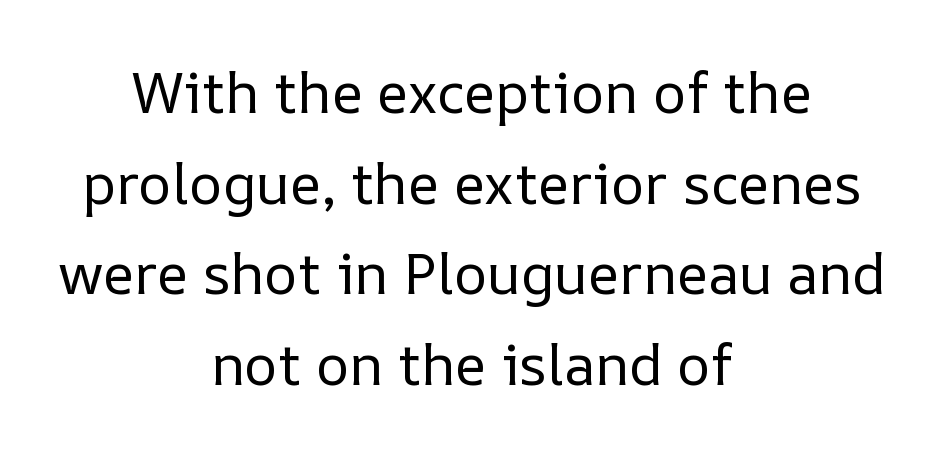
The image shows 57 px regular-weight type, upright; set centered, normal line spacing (1.59x), normal letter spacing, not underlined; low stroke contrast and a medium x-height.
